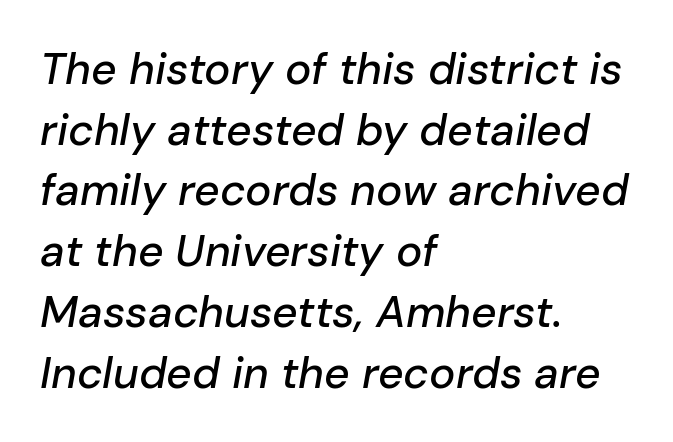
{"italic": "yes", "lean": "right", "slant_degrees": 10, "width": "normal", "stroke_contrast": "low", "x_height": "medium", "monospaced": "no", "underline": "no", "align": "left", "line_spacing": "normal", "line_spacing_ratio": 1.38, "letter_spacing": "normal", "letter_spacing_em": 0.0, "glyph_px": 44}
